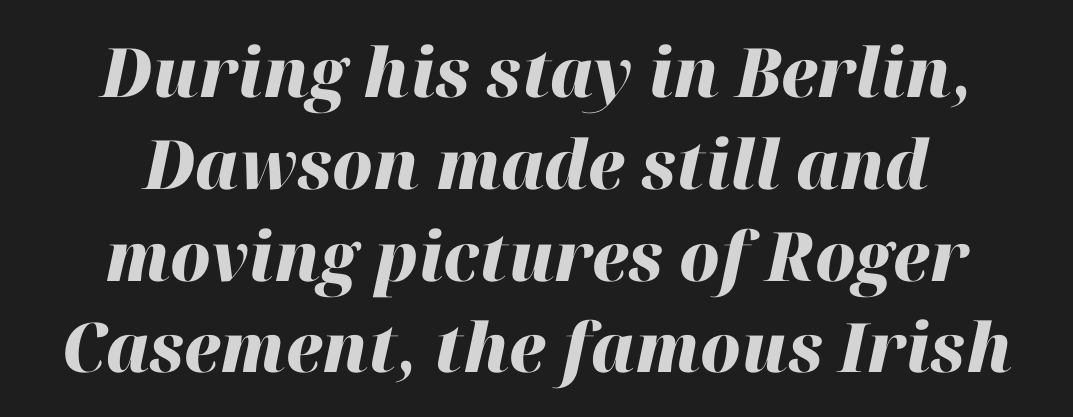
The image shows 68 px heavy type, italic (leaning right); set centered, normal line spacing (1.35x), normal letter spacing, not underlined; high stroke contrast and a medium x-height.
